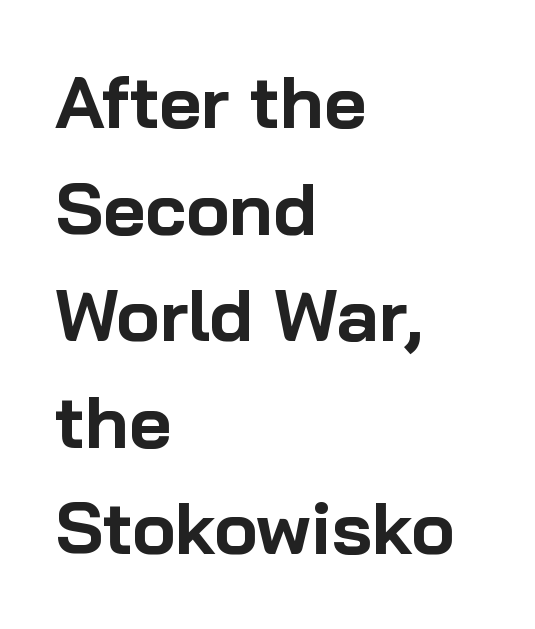
{"serif": "no", "italic": "no", "bold": "yes", "weight": "bold", "width": "normal", "stroke_contrast": "low", "x_height": "medium", "monospaced": "no", "underline": "no", "align": "left", "line_spacing": "normal", "line_spacing_ratio": 1.46, "letter_spacing": "normal", "letter_spacing_em": 0.0, "glyph_px": 73}
